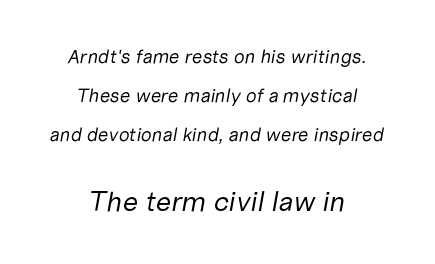
Q: Is the text bold? A: No.
Q: Is the text italic (slanted)? A: Yes, it leans right by about 10 degrees.
Q: Is the text underlined? A: No.
Q: How is the paragraph aligned? A: Centered.
Q: Is the spacing between letters normal or unusually wide? A: Normal.
Q: Is the spacing between lines tight, normal or loose? A: Loose.
Q: Which block of text is set in a larger size, the first (top) or the second (bottom)? A: The second (bottom) one.
Q: Width (condensed, normal, or wide)? A: Normal.
Q: Stroke contrast? A: Low.
Q: x-height? A: Medium.
Q: Monospaced? A: No.
